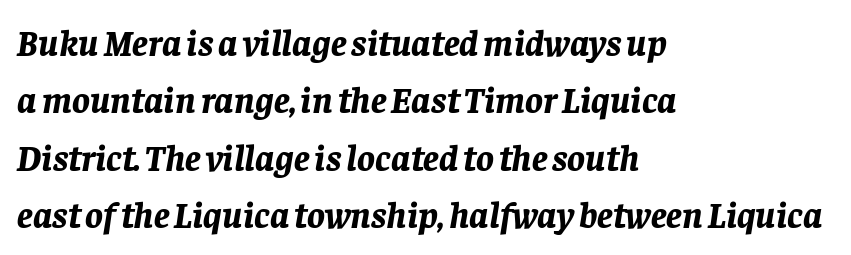
Does the lettering tilt? It does — this is italic. Look at the tracking — it's just the regular setting, nothing added. Think of a printed novel: that variable character pitch is what you see here. Vertically, the passage feels balanced, rows spaced as you'd expect.
